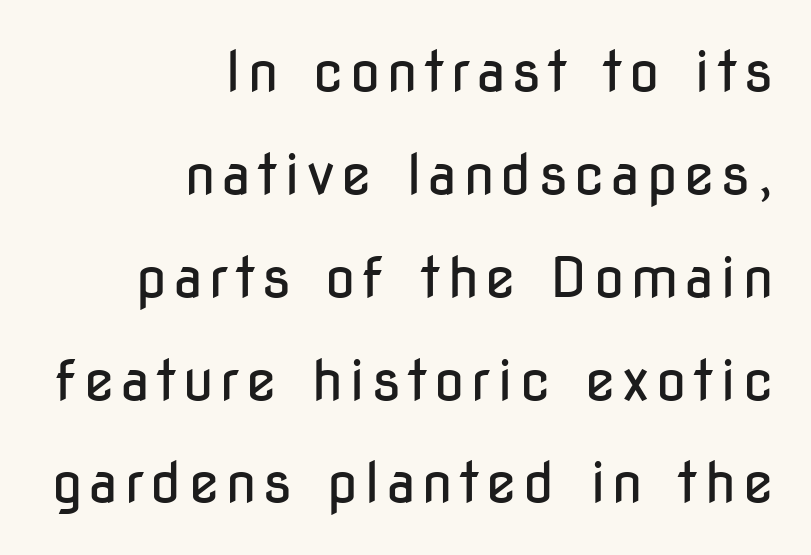
The image shows 55 px regular-weight, condensed sans-serif type, upright; set right-aligned, line spacing 1.87x, not underlined; low stroke contrast and a medium x-height.
